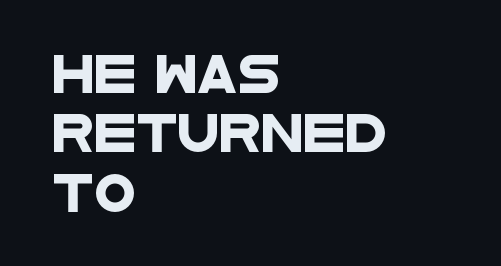
The image shows 38 px wide sans-serif type; set left-aligned, normal line spacing (1.56x), normal letter spacing, not underlined; low stroke contrast and a large x-height.
